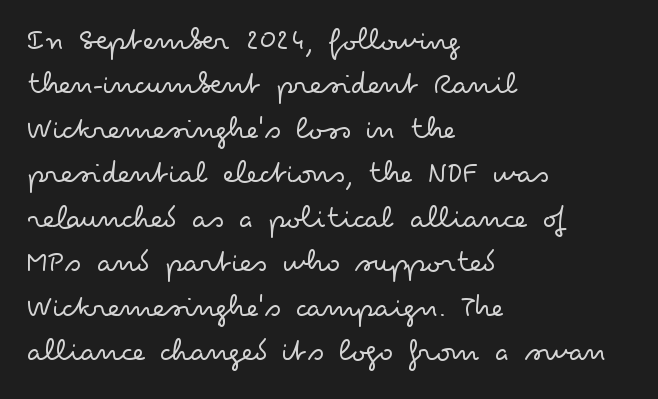
It's the straight-up-and-down kind of type. Spacing verdict: proportional, widths tailored to each character. The rendering keeps characters at their native spacing. Serifs: no, the terminals of the letterforms are clean.
